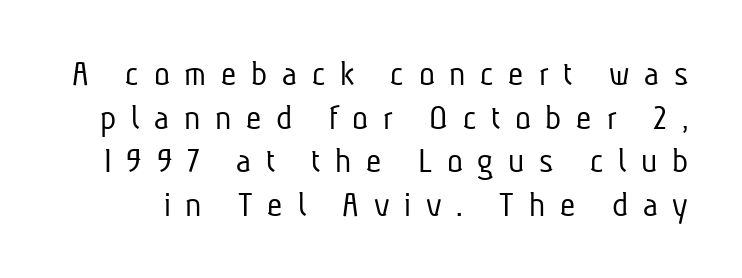
Q: Is the text bold? A: No.
Q: Is the typeface a serif or a sans-serif typeface? A: Sans-serif.
Q: Is the text underlined? A: No.
Q: Is the spacing between letters normal or unusually wide? A: Unusually wide.
Q: Width (condensed, normal, or wide)? A: Condensed.
Q: Stroke contrast? A: Low.
Q: x-height? A: Medium.
Q: Monospaced? A: No.
